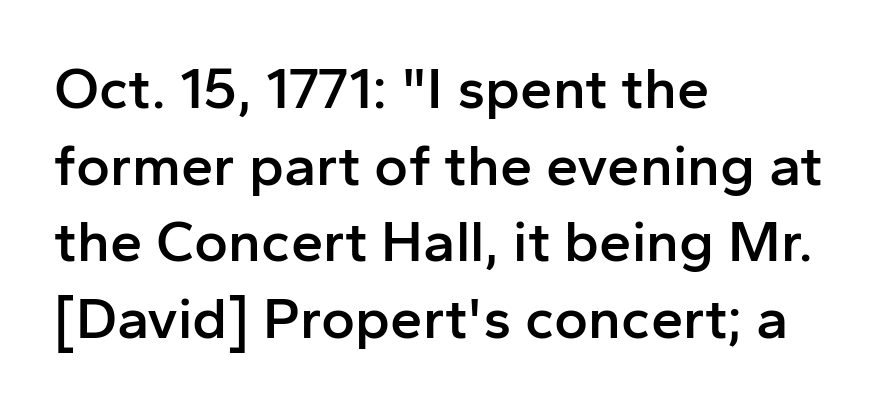
{"serif": "no", "italic": "no", "bold": "semi", "weight": "semibold", "width": "normal", "stroke_contrast": "low", "x_height": "medium", "monospaced": "no", "underline": "no", "align": "left", "line_spacing": "normal", "line_spacing_ratio": 1.32, "letter_spacing": "normal", "letter_spacing_em": 0.0, "glyph_px": 58}
